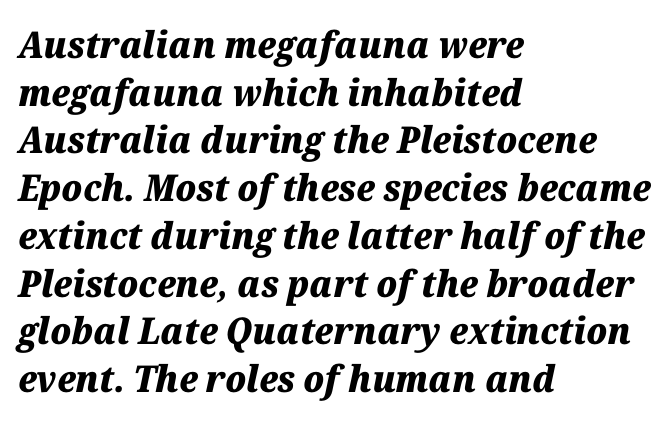
Words float on clear page, feet unadorned. Letter spacing: default. The rendering uses a bold face; every stroke is thick and dark. Note the varied advance widths — an 'i' is clearly narrower than an 'm'. This sample is left-justified, so line endings fall wherever the words run out.
